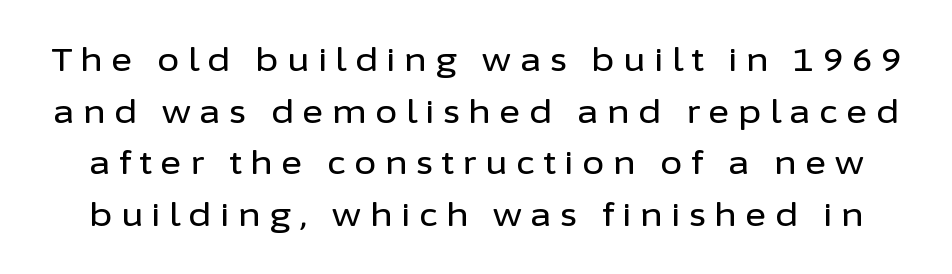
The image shows 32 px sans-serif type, upright; set normal line spacing (1.61x), unusually wide letter spacing (+0.27 em), not underlined; low stroke contrast and a medium x-height.
